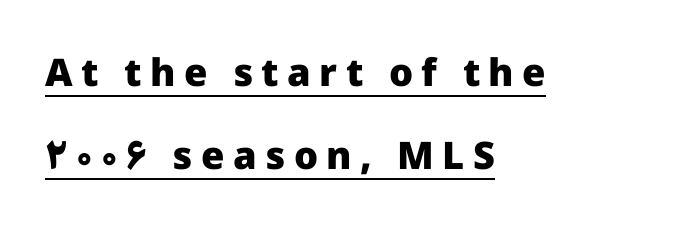
This sample uses an upright cut, with every glyph sitting square on the baseline. A typographer would call this underscored text. Tracking here is generous; glyphs stand well apart from one another. One-word summary of the alignment: left. Type style note: lacks serifs. Do the characters align in a grid? No, the font is proportional.
